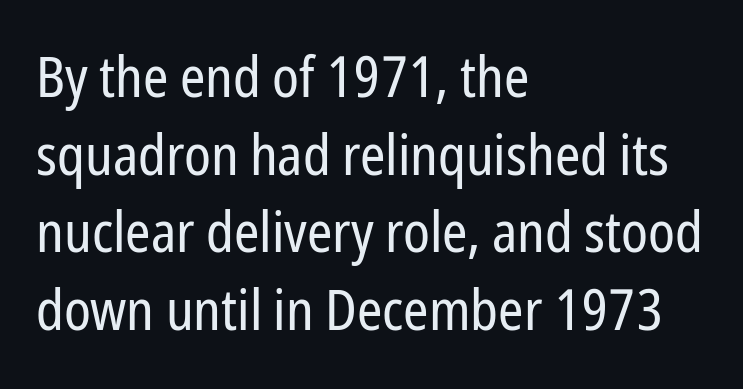
Layout note: lines flush left. Compared with typical paragraphs, the rows here are spaced about the same. The face used here is a sans, in the tradition of grotesques and geometrics. This sample has the flowing, uneven cadence of proportional lettering. Unlike italic type, these characters show no tilt at all.
